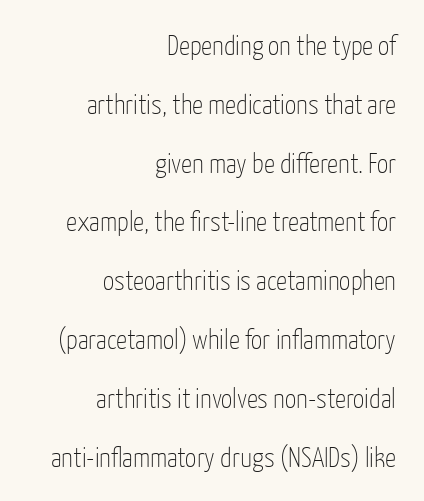
{"serif": "no", "italic": "no", "bold": "no", "weight": "thin", "width": "condensed", "stroke_contrast": "low", "x_height": "medium", "monospaced": "no", "underline": "no", "align": "right", "line_spacing": "loose", "line_spacing_ratio": 2.1, "letter_spacing": "normal", "letter_spacing_em": 0.0, "glyph_px": 28}
